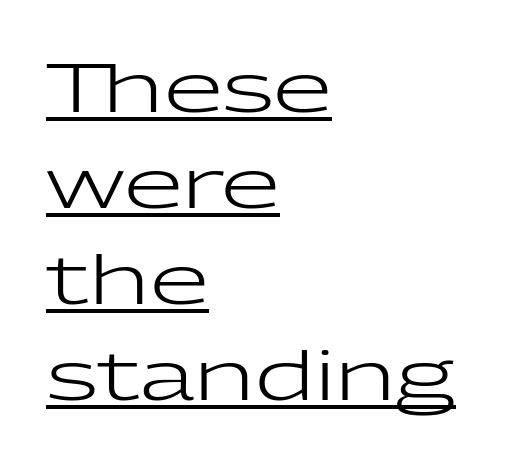
The image shows 68 px regular-weight, wide sans-serif type, upright; set left-aligned, normal line spacing (1.41x), normal letter spacing, underlined; low stroke contrast and a medium x-height.
